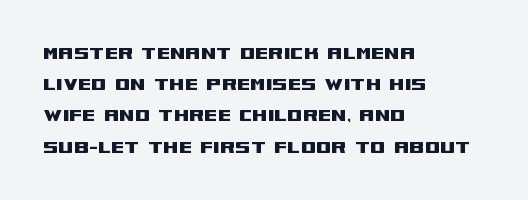
Q: Is the text italic (slanted)? A: No, it is upright.
Q: Is the text underlined? A: No.
Q: How is the paragraph aligned? A: Left-aligned.
Q: Is the spacing between letters normal or unusually wide? A: Normal.
Q: Is the spacing between lines tight, normal or loose? A: Normal.
